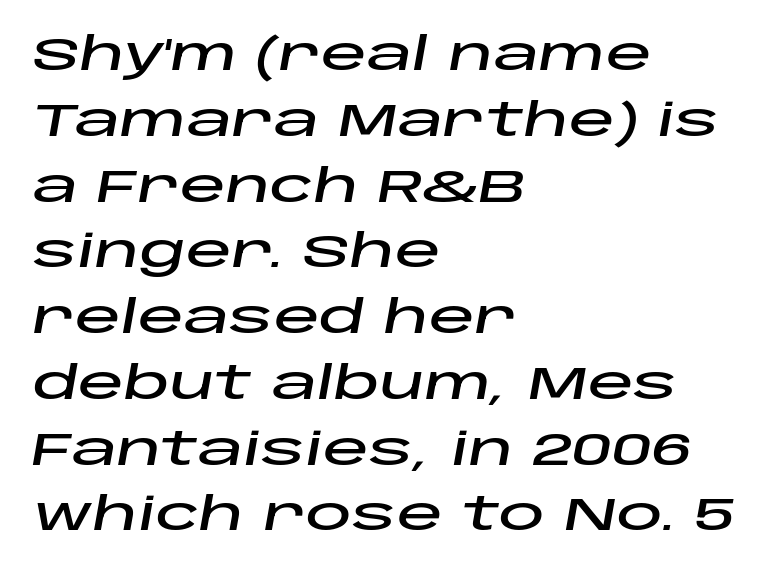
The image shows 46 px wide type, italic (leaning right); set left-aligned, normal line spacing (1.43x), normal letter spacing, not underlined; low stroke contrast and a large x-height.
